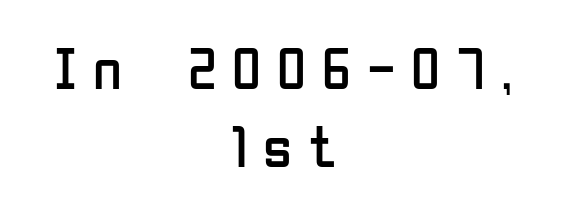
Every row of glyphs is offset so its center matches the block's center. Quick note: interline space is typical. This rendering employs a face without finishing strokes, i.e., a sans-serif. Weight: not bold — regular or lighter. Quick note: underline off. Character widths vary here, with narrow letters taking less room than wide ones.
